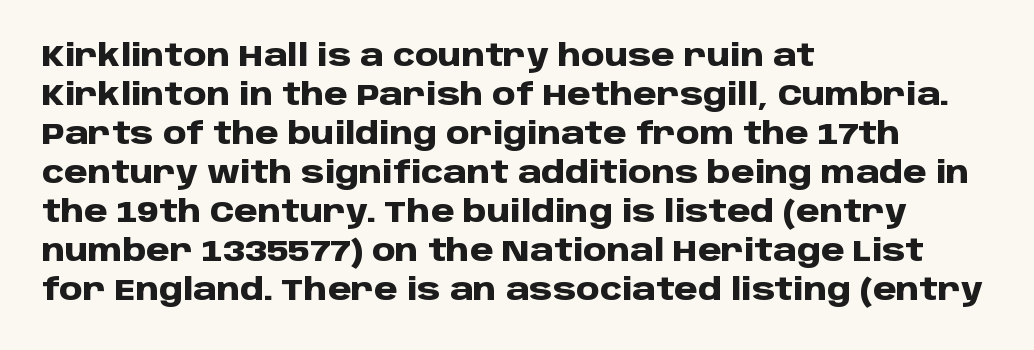
Grotesque or geometric, the face here clearly has no serifs. A typesetter would call this leading conventional body-copy spacing. Rendered with straight, roman letterforms. Line starts are locked; line ends wander.
